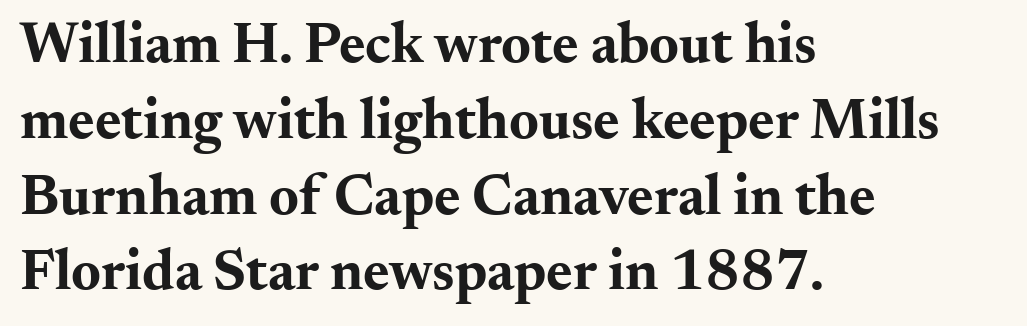
The image shows 57 px bold, wide serif type, upright; set left-aligned, normal line spacing (1.33x), normal letter spacing, not underlined; medium stroke contrast and a small x-height.
